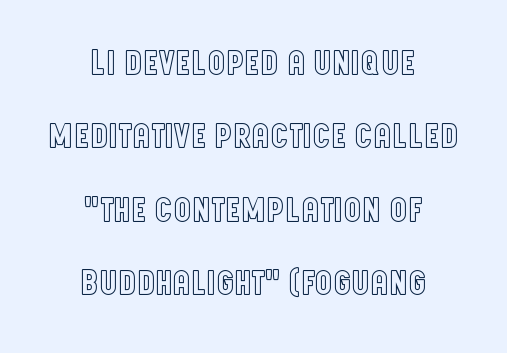
{"italic": "no", "width": "condensed", "x_height": "large", "monospaced": "no", "underline": "no", "align": "center", "line_spacing": "loose", "line_spacing_ratio": 2.1, "letter_spacing": "normal", "letter_spacing_em": 0.0, "glyph_px": 35}
